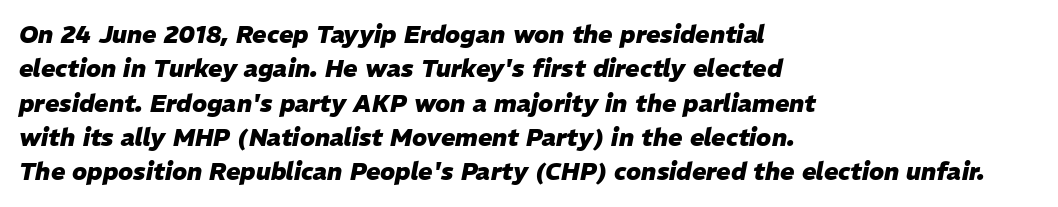
Any mark beneath the type? The region is blank. Notice how the passage keeps a crisp vertical edge on the left only. Letter spacing: default. Compared with typical paragraphs, the rows here are spaced about the same.
